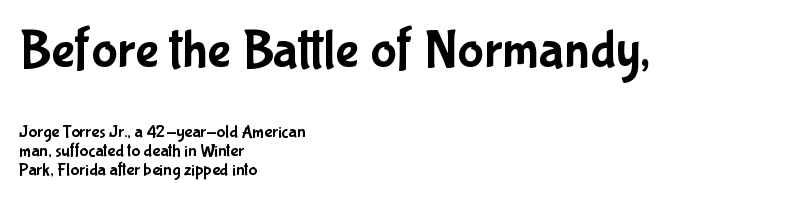
The image shows 55 px condensed sans-serif type, upright; set left-aligned, tight line spacing (1.05x), normal letter spacing, not underlined; the first (top) block is 3.06x larger; low stroke contrast and a medium x-height.
